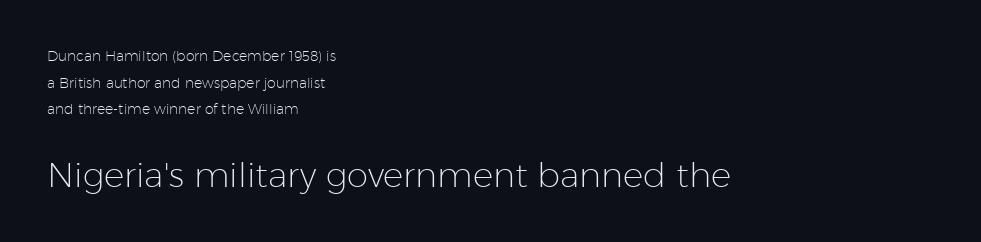
{"serif": "no", "italic": "no", "bold": "no", "weight": "light", "width": "normal", "stroke_contrast": "low", "x_height": "medium", "monospaced": "no", "underline": "no", "align": "left", "line_spacing": "loose", "line_spacing_ratio": 1.9, "letter_spacing": "normal", "letter_spacing_em": 0.0, "larger_block": "second", "size_ratio": 2.43, "glyph_px": 34}
